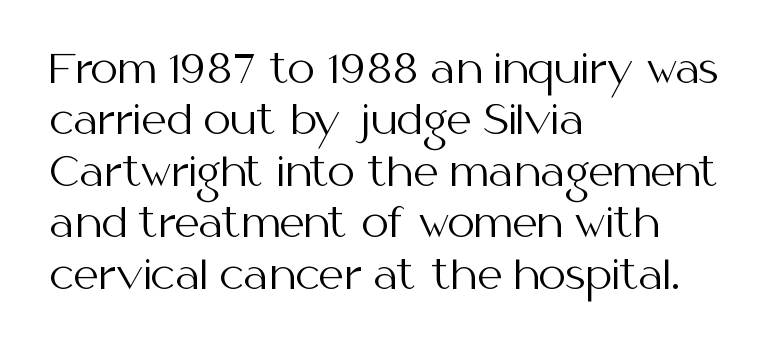
You could not count columns in this text — the font is proportionally spaced. This reads as an unemphasized weight, regular at the heaviest. The letters stand straight up with perfectly vertical stems. This is sans-serif lettering, the kind often seen on screens and signage.
